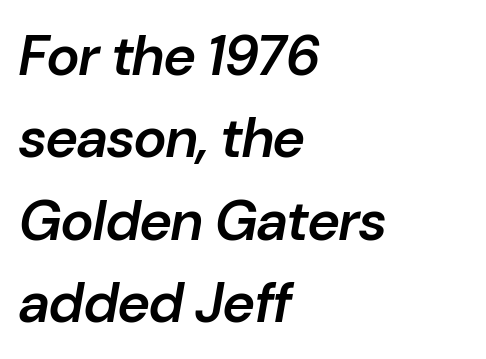
{"italic": "yes", "lean": "right", "slant_degrees": 10, "bold": "semi", "weight": "semibold", "width": "normal", "stroke_contrast": "low", "x_height": "medium", "monospaced": "no", "underline": "no", "align": "left", "line_spacing": "normal", "line_spacing_ratio": 1.47, "letter_spacing": "normal", "letter_spacing_em": 0.0, "glyph_px": 56}
